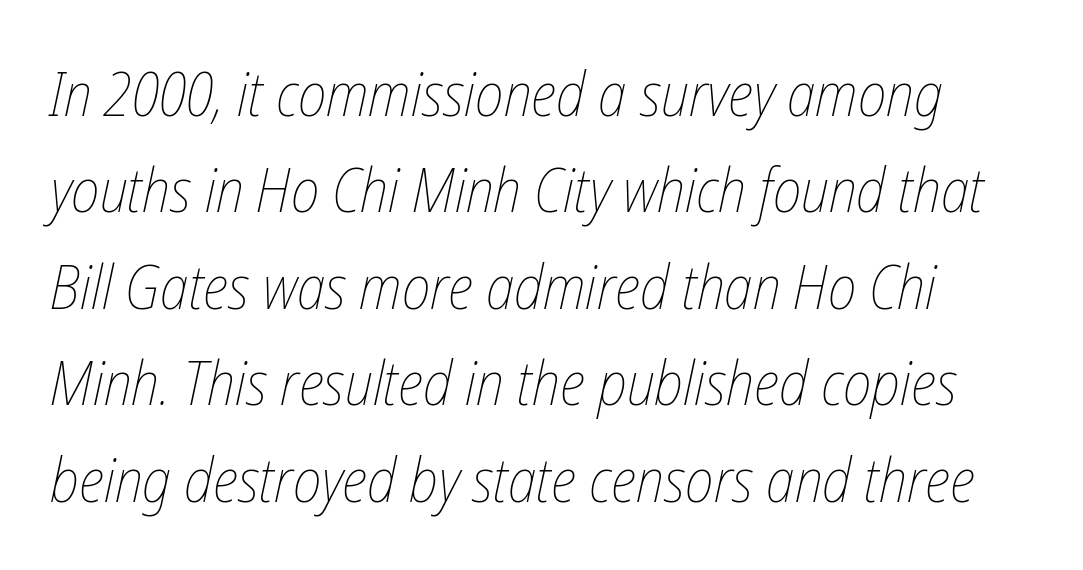
Letters have the restrained weight of plain body copy at most. Each letter keeps its own natural width here, so spacing adapts to shape. Check the space under the baseline: it is left empty. Nothing unusual about the tracking: characters are spaced as the font intends. Notice how the stems are inclined rather than vertical — that's the hallmark of italics. Is there much room between lines? A standard amount, neither cramped nor airy.
